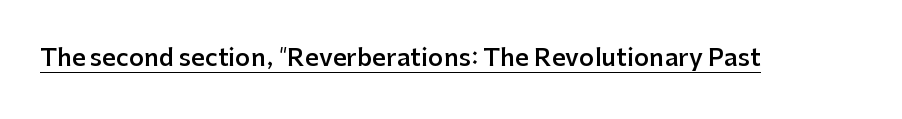
The image shows 24 px text type, upright; set normal letter spacing, underlined.
